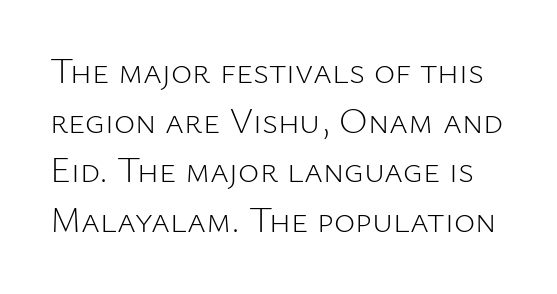
The image shows 36 px light sans-serif type, upright; set normal line spacing (1.38x), normal letter spacing, not underlined; low stroke contrast and a medium x-height.
